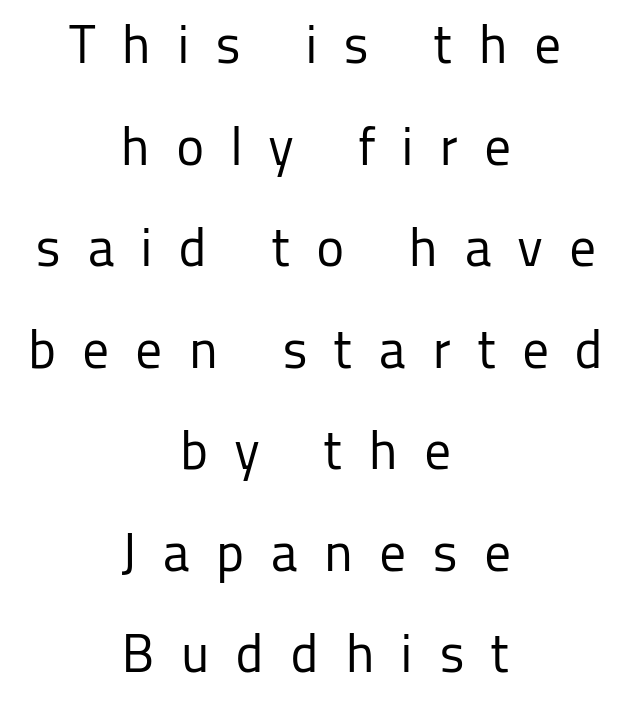
{"serif": "no", "italic": "no", "bold": "no", "weight": "regular", "width": "normal", "stroke_contrast": "low", "x_height": "medium", "monospaced": "no", "underline": "no", "align": "center", "line_spacing_ratio": 1.88, "letter_spacing": "wide", "letter_spacing_em": 0.47, "glyph_px": 54}
